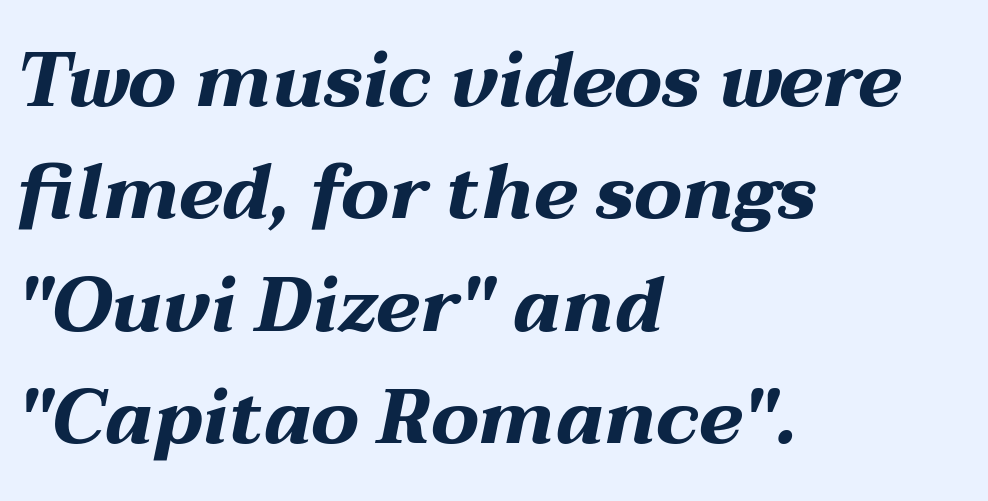
The image shows 76 px bold, wide type, italic (leaning right); set left-aligned, normal line spacing (1.48x), normal letter spacing, not underlined; medium stroke contrast and a medium x-height.
